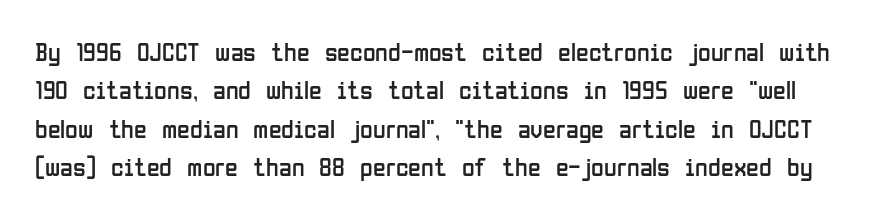
{"italic": "no", "bold": "no", "underline": "no", "line_spacing": "normal", "line_spacing_ratio": 1.48, "letter_spacing": "normal", "letter_spacing_em": 0.0, "glyph_px": 26}
